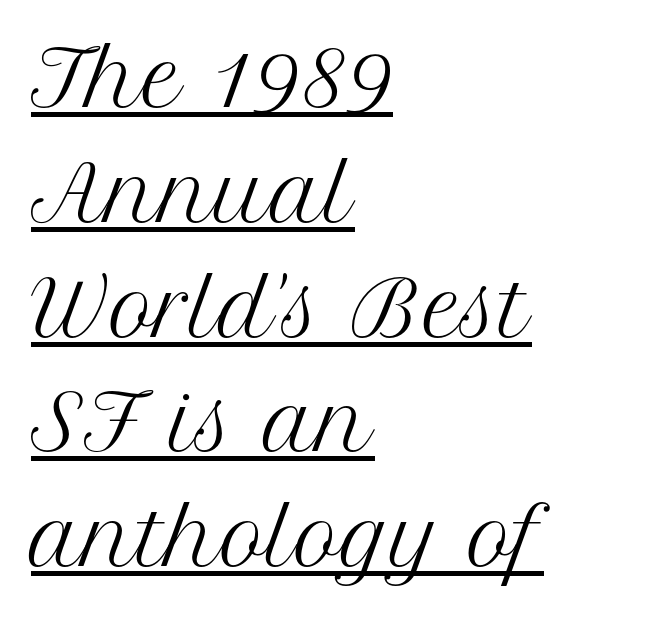
{"serif": "yes", "bold": "no", "weight": "regular", "width": "normal", "stroke_contrast": "medium", "x_height": "medium", "monospaced": "no", "underline": "yes", "align": "left", "line_spacing": "normal", "line_spacing_ratio": 1.51, "letter_spacing": "normal", "letter_spacing_em": 0.0, "glyph_px": 76}
